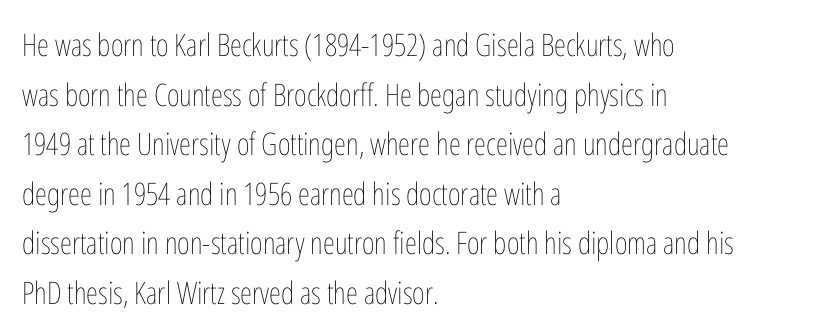
{"italic": "no", "bold": "no", "weight": "thin", "width": "condensed", "stroke_contrast": "low", "x_height": "medium", "monospaced": "no", "underline": "no", "align": "left", "line_spacing": "normal", "line_spacing_ratio": 1.6, "letter_spacing": "normal", "letter_spacing_em": 0.0, "glyph_px": 31}
